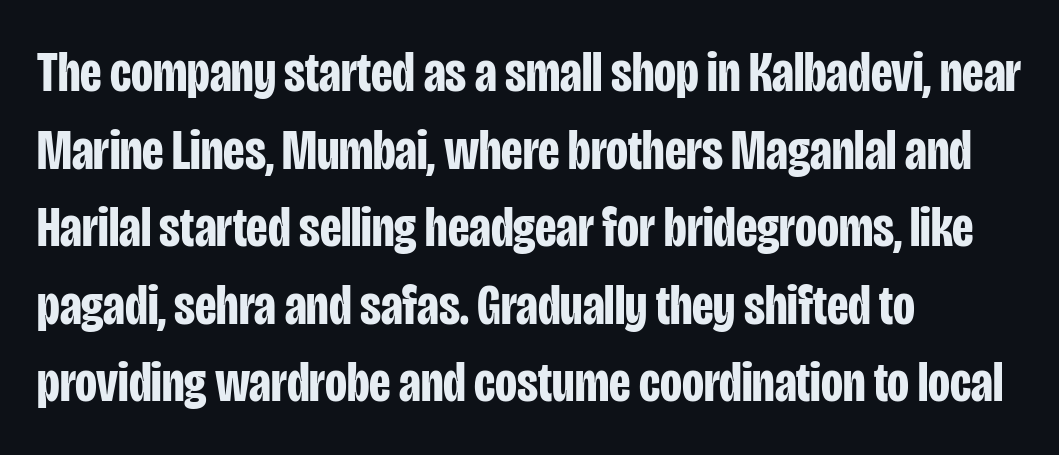
Q: Is the text bold? A: Yes.
Q: Is the text italic (slanted)? A: No, it is upright.
Q: Is the typeface a serif or a sans-serif typeface? A: Sans-serif.
Q: Is the text underlined? A: No.
Q: How is the paragraph aligned? A: Left-aligned.
Q: Is the spacing between letters normal or unusually wide? A: Normal.
Q: Is the spacing between lines tight, normal or loose? A: Normal.
Q: Width (condensed, normal, or wide)? A: Condensed.
Q: Stroke contrast? A: Low.
Q: x-height? A: Large.
Q: Monospaced? A: No.
